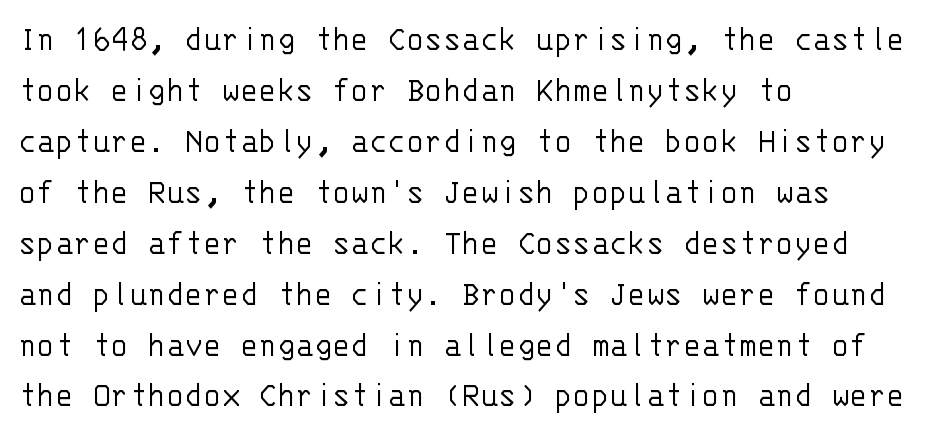
Is there any slant? The stems are plumb. Looks like terminal output: every glyph gets an equal slot. The face used here is rendered with its standard letterfit. This is sans-serif lettering, the kind often seen on screens and signage. The font sits on the lighter half of the weight spectrum, regular included.
